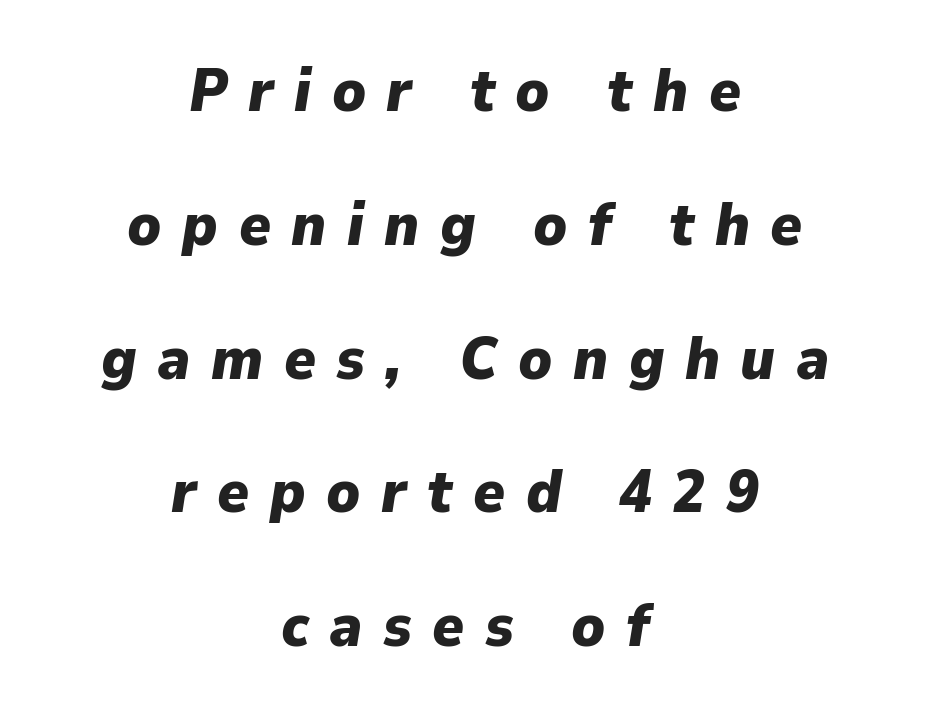
{"italic": "yes", "lean": "right", "slant_degrees": 9, "bold": "yes", "weight": "heavy", "width": "normal", "stroke_contrast": "low", "x_height": "medium", "monospaced": "no", "underline": "no", "align": "center", "line_spacing": "loose", "line_spacing_ratio": 2.23, "letter_spacing": "wide", "letter_spacing_em": 0.34, "glyph_px": 60}
